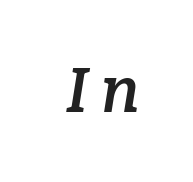
Underlining? Definitely not there. Tracking value appears strongly positive — letters spread wide. The font is running at a semibold setting, under full bold. This sample uses a serif face.
